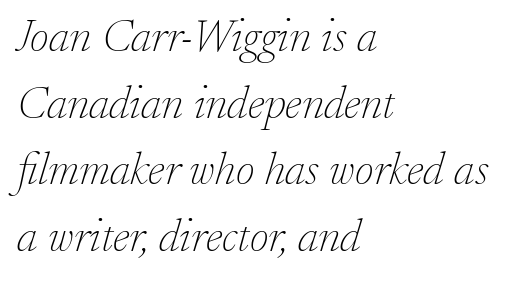
{"serif": "yes", "italic": "yes", "lean": "right", "slant_degrees": 17, "bold": "no", "weight": "thin", "width": "normal", "stroke_contrast": "low", "x_height": "small", "monospaced": "no", "underline": "no", "align": "left", "line_spacing": "normal", "line_spacing_ratio": 1.45, "letter_spacing": "normal", "letter_spacing_em": 0.0, "glyph_px": 46}
